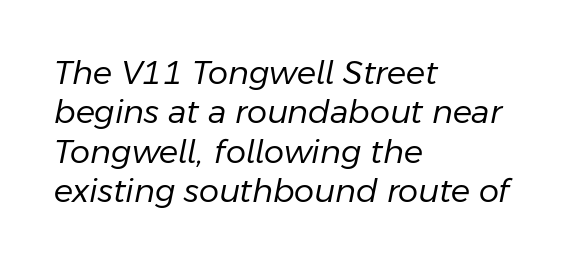
The image shows 32 px regular-weight type, italic (leaning right); set left-aligned, line spacing 1.23x, normal letter spacing, not underlined; low stroke contrast and a medium x-height.
